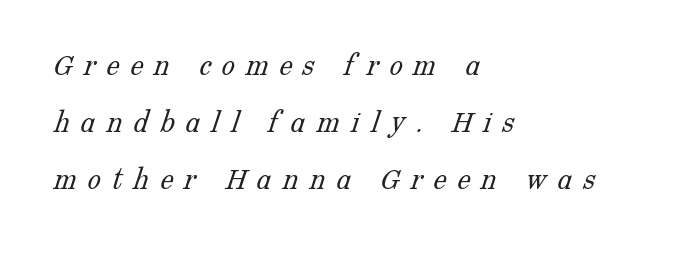
The image shows 33 px light serif type; set left-aligned, line spacing 1.72x, unusually wide letter spacing (+0.33 em), not underlined; low stroke contrast and a medium x-height.
